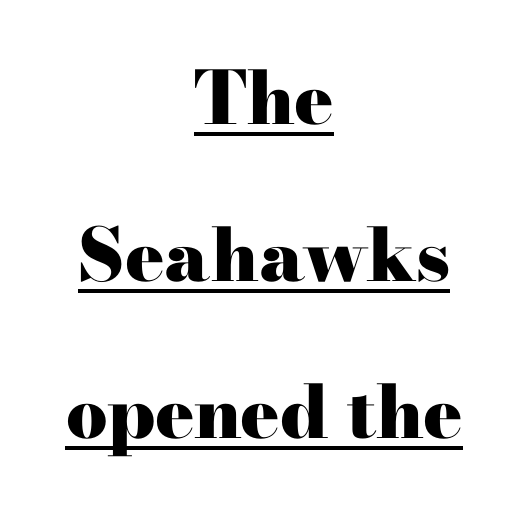
{"serif": "yes", "italic": "no", "bold": "yes", "weight": "heavy", "width": "wide", "stroke_contrast": "high", "x_height": "small", "monospaced": "no", "underline": "yes", "align": "center", "line_spacing": "loose", "line_spacing_ratio": 2.15, "letter_spacing": "normal", "letter_spacing_em": 0.0, "glyph_px": 73}
